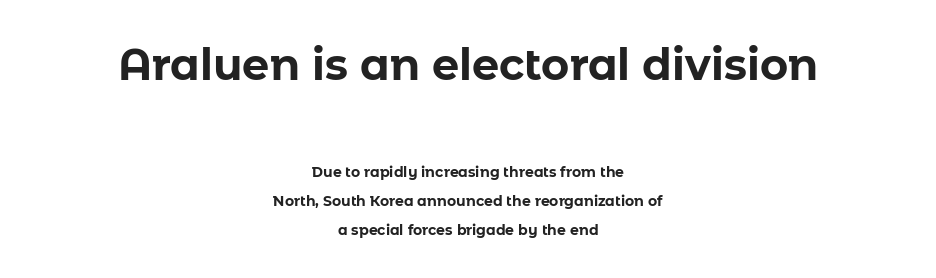
{"serif": "no", "italic": "no", "bold": "yes", "weight": "bold", "width": "normal", "stroke_contrast": "low", "x_height": "medium", "monospaced": "no", "underline": "no", "align": "center", "line_spacing": "loose", "line_spacing_ratio": 2.1, "letter_spacing": "normal", "letter_spacing_em": 0.0, "larger_block": "first", "size_ratio": 3.07, "glyph_px": 43}
